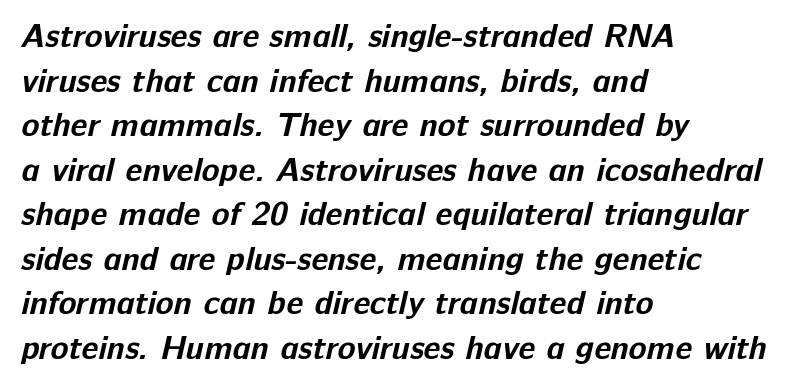
{"serif": "no", "bold": "yes", "weight": "bold", "width": "normal", "stroke_contrast": "low", "x_height": "medium", "monospaced": "no", "underline": "no", "align": "left", "line_spacing": "normal", "line_spacing_ratio": 1.35, "letter_spacing": "normal", "letter_spacing_em": 0.0, "glyph_px": 33}
